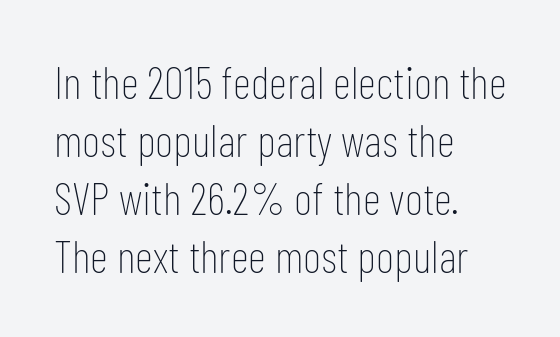
The image shows 45 px thin, condensed sans-serif type, upright; set left-aligned, normal line spacing (1.29x), normal letter spacing, not underlined; low stroke contrast and a medium x-height.
